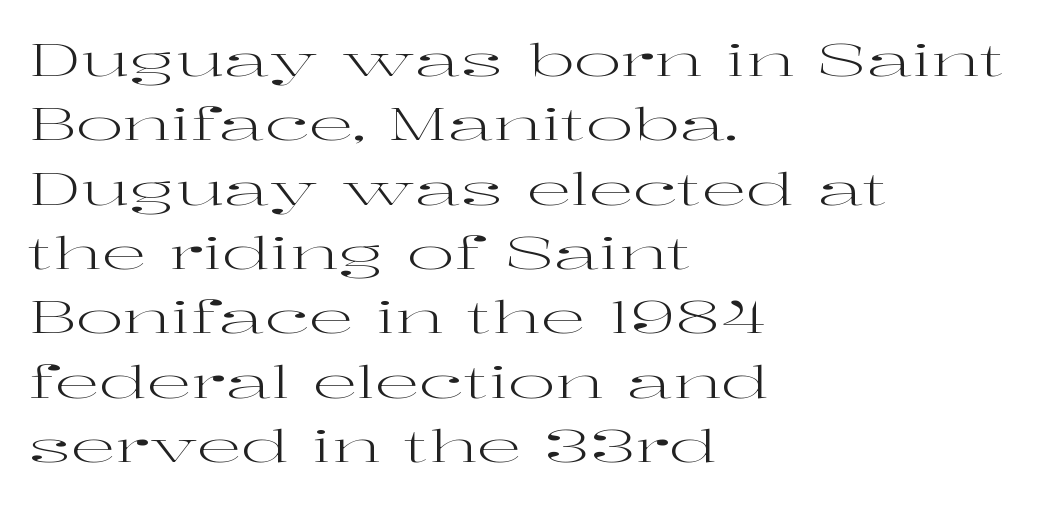
{"serif": "yes", "italic": "no", "bold": "no", "weight": "regular", "width": "wide", "stroke_contrast": "high", "x_height": "medium", "monospaced": "no", "underline": "no", "align": "left", "line_spacing": "normal", "line_spacing_ratio": 1.43, "letter_spacing": "normal", "letter_spacing_em": 0.0, "glyph_px": 45}
